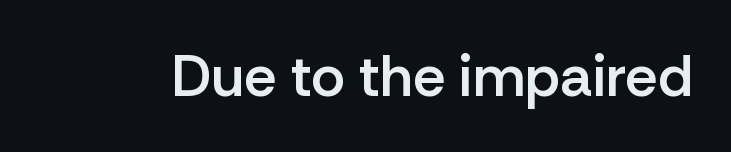
{"serif": "no", "italic": "no", "bold": "semi", "weight": "semibold", "width": "normal", "stroke_contrast": "low", "x_height": "medium", "monospaced": "no", "underline": "no", "letter_spacing": "normal", "letter_spacing_em": 0.0, "glyph_px": 58}
